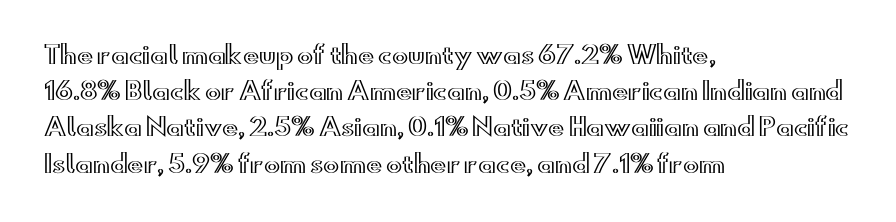
Leading: standard. Ascenders rise straight up at ninety degrees. Nobody drew a line under any word here. Here the glyphs are tracked normally, forming tight word shapes. All the whitespace from short lines collects on the right.
